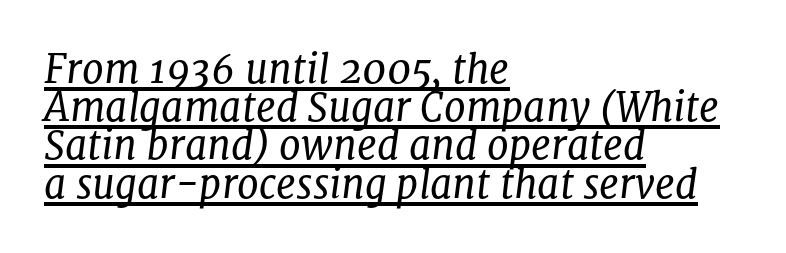
The image shows 39 px regular-weight serif type, italic (leaning right); set left-aligned, tight line spacing (0.98x), normal letter spacing, underlined; low stroke contrast and a medium x-height.
